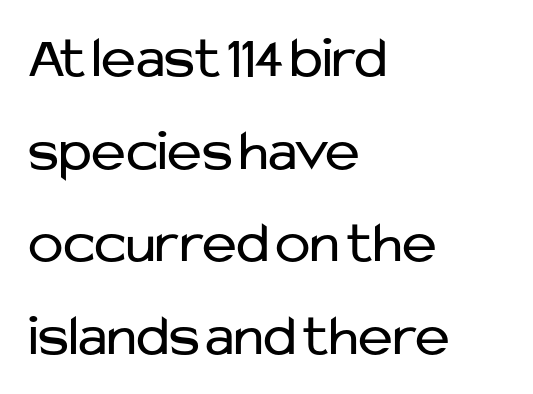
The image shows 59 px regular-weight sans-serif type, upright; set left-aligned, normal line spacing (1.57x), normal letter spacing, not underlined; low stroke contrast and a medium x-height.
